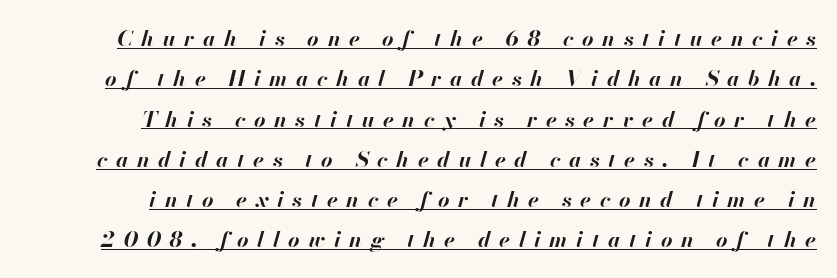
The image shows 22 px bold type, italic (leaning right); set right-aligned, line spacing 1.83x, unusually wide letter spacing (+0.39 em), underlined.
